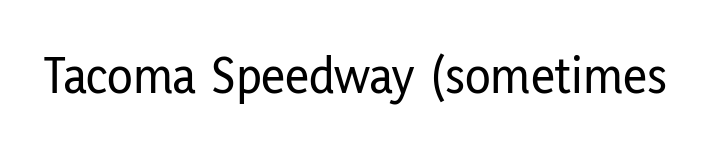
This rendering leaves character spacing at its baseline value. Designer's note — italics off, roman on. Regarding serifs, this sample does without them. Looks like regular typesetting: each glyph gets only the width it needs. Just letters on the line, the space beneath them empty.
